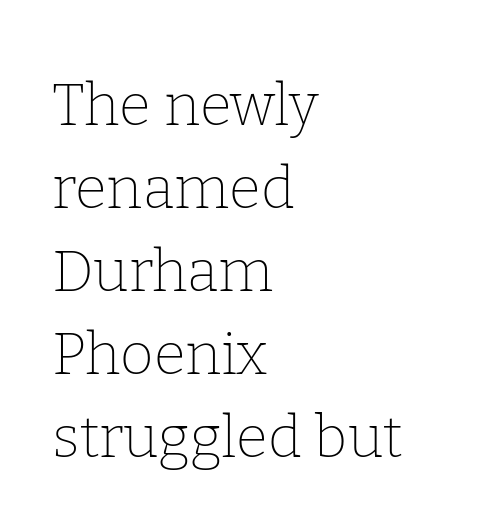
The image shows 58 px thin serif type, upright; set left-aligned, normal line spacing (1.43x), normal letter spacing, not underlined; low stroke contrast and a medium x-height.
